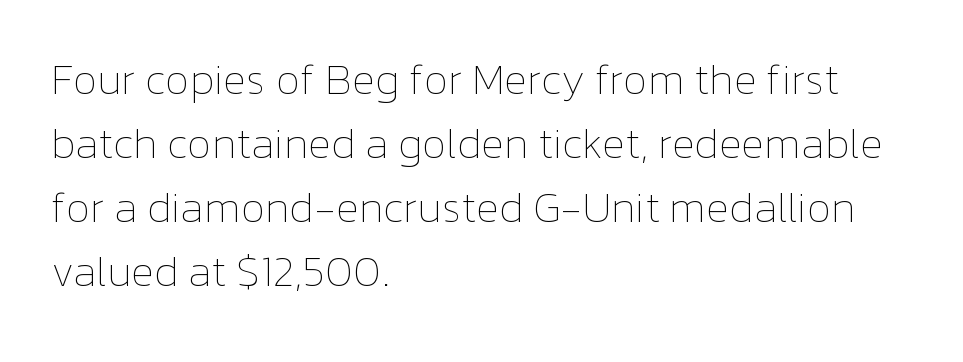
Anything drawn beneath the words? Only blank space. The paragraph has a hard left edge and a soft right edge. Here the designer chose a conventional face with non-uniform glyph widths. In terms of posture, this sample is upright.
